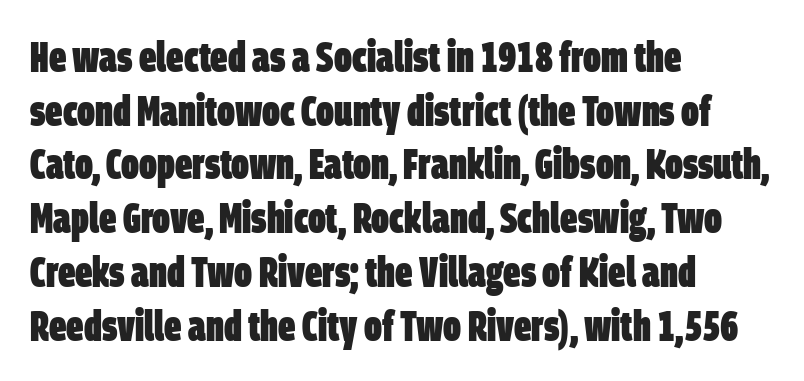
{"serif": "no", "bold": "yes", "weight": "heavy", "width": "condensed", "stroke_contrast": "low", "x_height": "large", "monospaced": "no", "underline": "no", "align": "left", "line_spacing": "normal", "line_spacing_ratio": 1.25, "letter_spacing": "normal", "letter_spacing_em": 0.0, "glyph_px": 43}
